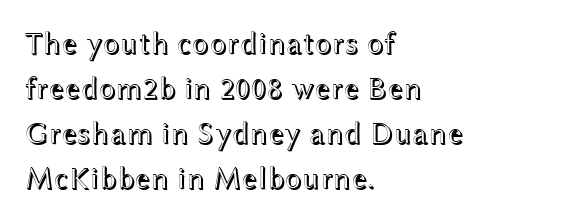
{"italic": "no", "width": "wide", "x_height": "medium", "monospaced": "no", "underline": "no", "align": "left", "line_spacing": "normal", "line_spacing_ratio": 1.45, "letter_spacing": "normal", "letter_spacing_em": 0.0, "glyph_px": 31}
